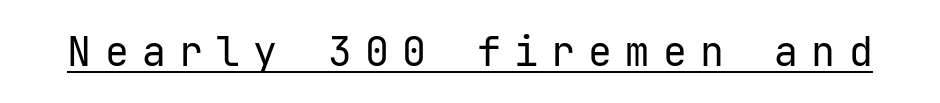
{"serif": "no", "italic": "no", "bold": "no", "weight": "regular", "width": "normal", "stroke_contrast": "low", "x_height": "medium", "underline": "yes", "letter_spacing": "wide", "letter_spacing_em": 0.33, "glyph_px": 40}
